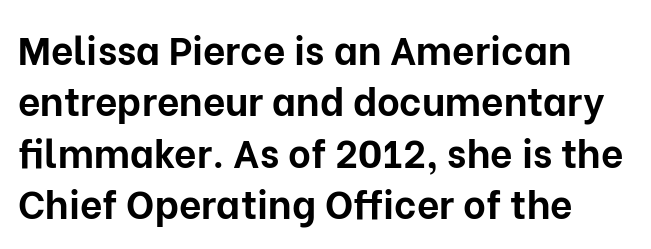
Notice how the stems are strictly vertical — no italics here. The letterforms sit shoulder to shoulder at normal distance. Letters rest on an invisible, unmarked baseline. The passage shown is emphatically bold. Each letter keeps its own natural width here, so spacing adapts to shape. Are there feet on the stems? There aren't — it's a sans.
